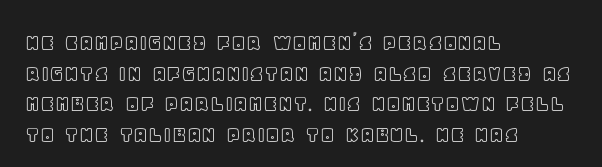
Q: Is the text italic (slanted)? A: No, it is upright.
Q: Is the text underlined? A: No.
Q: How is the paragraph aligned? A: Left-aligned.
Q: Is the spacing between letters normal or unusually wide? A: Normal.
Q: Is the spacing between lines tight, normal or loose? A: Normal.
